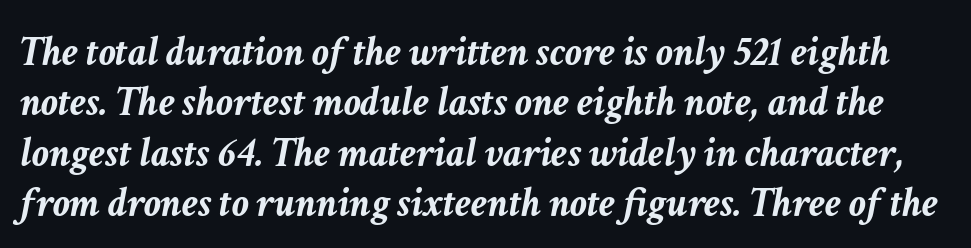
Q: Is the text bold? A: Yes.
Q: Is the text italic (slanted)? A: Yes, it leans right by about 11 degrees.
Q: Is the text underlined? A: No.
Q: Is the spacing between letters normal or unusually wide? A: Normal.
Q: Width (condensed, normal, or wide)? A: Normal.
Q: Stroke contrast? A: Low.
Q: x-height? A: Medium.
Q: Monospaced? A: No.
